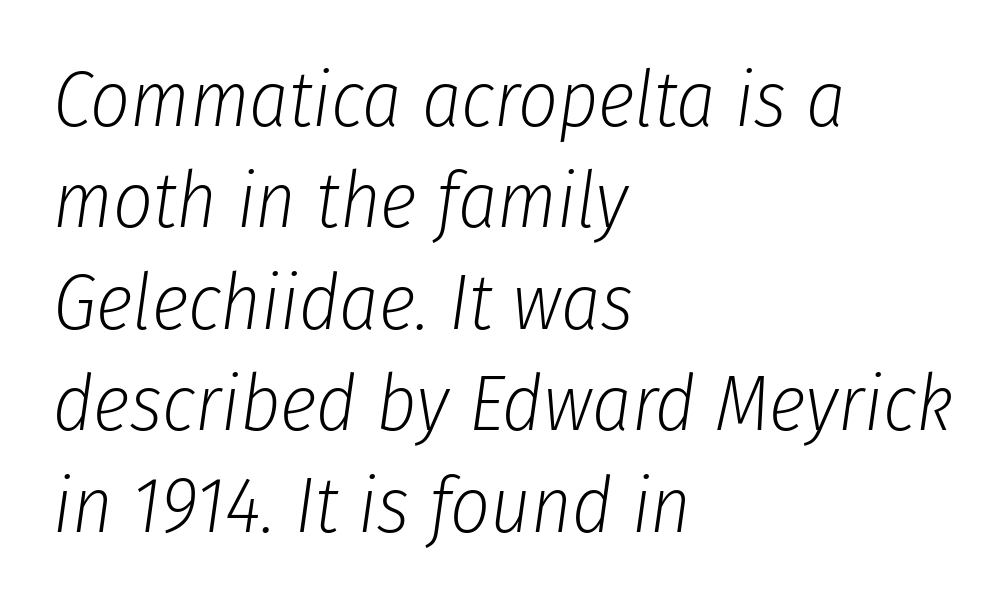
The glyphs are unaccompanied by any horizontal stroke below them. A typesetter would call this proportional, since set widths differ per character. If you drew a ruler down the left edge, every line would touch it. Baseline-to-baseline distance is the conventional proportion of letter height. You could call the tracking neutral — neither tight nor loose.
